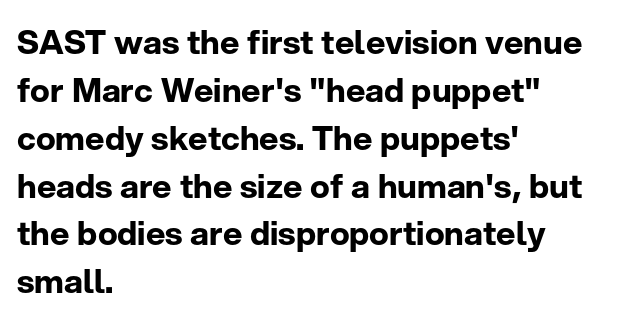
{"serif": "no", "italic": "no", "bold": "yes", "weight": "bold", "width": "normal", "stroke_contrast": "low", "x_height": "medium", "monospaced": "no", "underline": "no", "align": "left", "line_spacing": "normal", "line_spacing_ratio": 1.45, "letter_spacing": "normal", "letter_spacing_em": 0.0, "glyph_px": 33}
